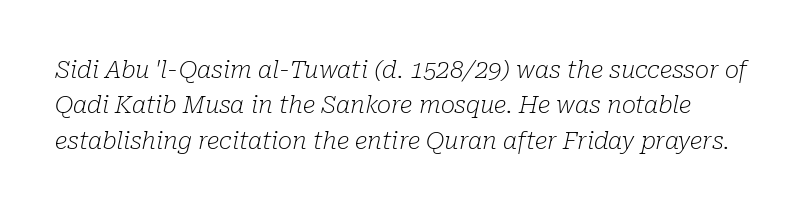
The image shows 24 px text type, italic (leaning right); set normal line spacing (1.47x), normal letter spacing, not underlined.
